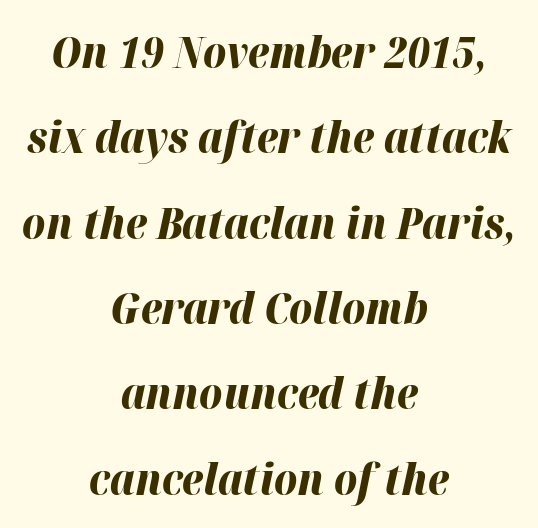
Q: Is the text bold? A: Yes.
Q: Is the text italic (slanted)? A: Yes, it leans right by about 12 degrees.
Q: Is the text underlined? A: No.
Q: How is the paragraph aligned? A: Centered.
Q: Is the spacing between letters normal or unusually wide? A: Normal.
Q: Is the spacing between lines tight, normal or loose? A: Loose.
Q: Width (condensed, normal, or wide)? A: Normal.
Q: Stroke contrast? A: High.
Q: x-height? A: Medium.
Q: Monospaced? A: No.
